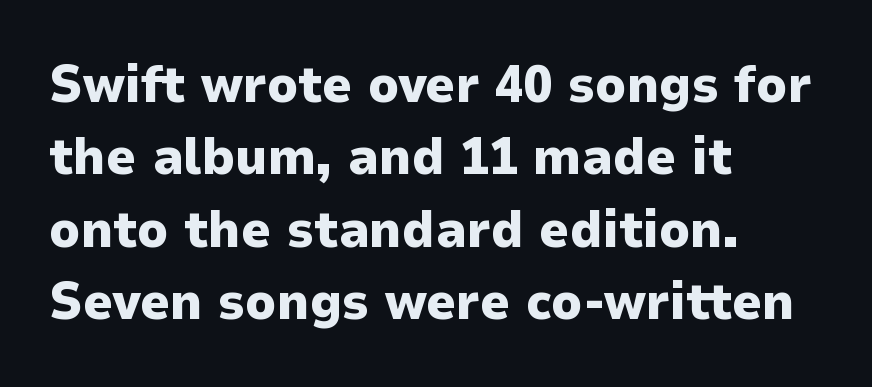
{"serif": "no", "italic": "no", "bold": "yes", "weight": "heavy", "width": "normal", "stroke_contrast": "low", "x_height": "medium", "monospaced": "no", "underline": "no", "align": "left", "line_spacing": "normal", "line_spacing_ratio": 1.39, "letter_spacing": "normal", "letter_spacing_em": 0.0, "glyph_px": 52}
